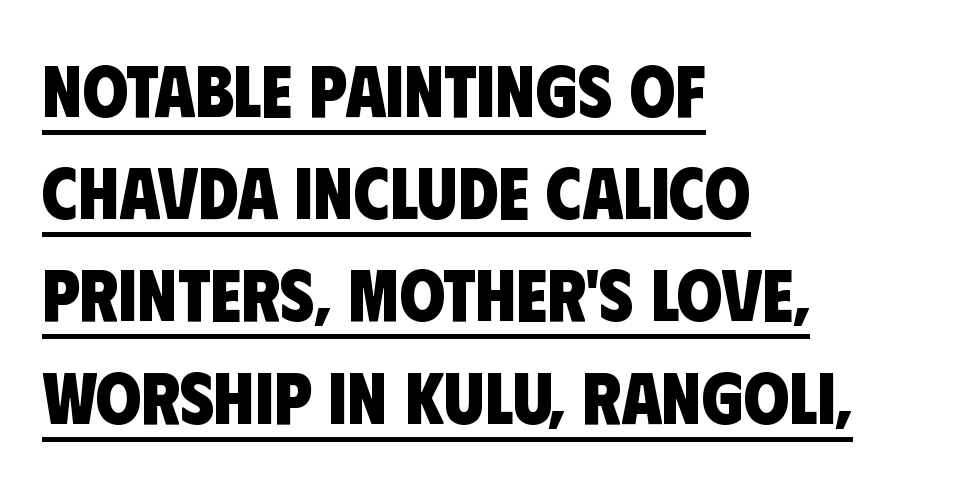
{"serif": "no", "bold": "yes", "weight": "heavy", "width": "condensed", "stroke_contrast": "low", "x_height": "large", "monospaced": "no", "underline": "yes", "align": "left", "line_spacing": "normal", "line_spacing_ratio": 1.4, "letter_spacing": "normal", "letter_spacing_em": 0.0, "glyph_px": 73}
